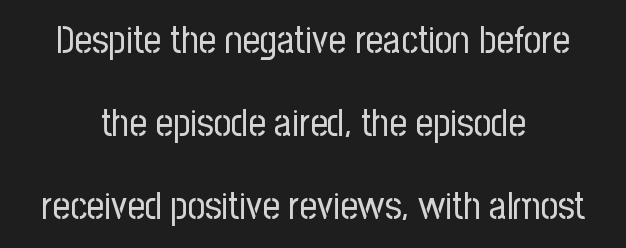
The image shows 38 px regular-weight, condensed sans-serif type, upright; set centered, loose line spacing (2.18x), normal letter spacing, not underlined; low stroke contrast and a medium x-height.
